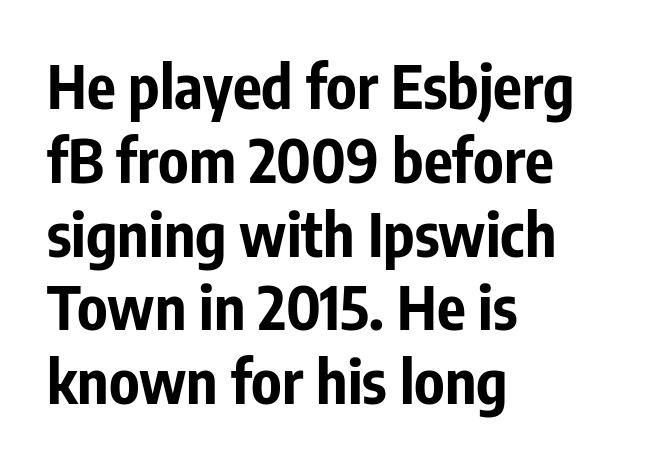
{"serif": "no", "italic": "no", "bold": "yes", "weight": "bold", "width": "condensed", "stroke_contrast": "low", "x_height": "medium", "monospaced": "no", "underline": "no", "align": "left", "line_spacing_ratio": 1.23, "letter_spacing": "normal", "letter_spacing_em": 0.0, "glyph_px": 60}
